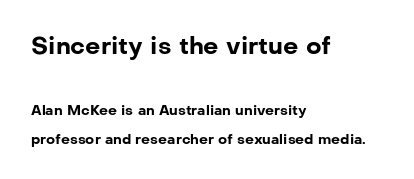
{"italic": "no", "bold": "yes", "underline": "no", "align": "left", "line_spacing": "loose", "line_spacing_ratio": 2.1, "letter_spacing": "normal", "letter_spacing_em": 0.0, "larger_block": "first", "size_ratio": 1.71, "glyph_px": 24}
